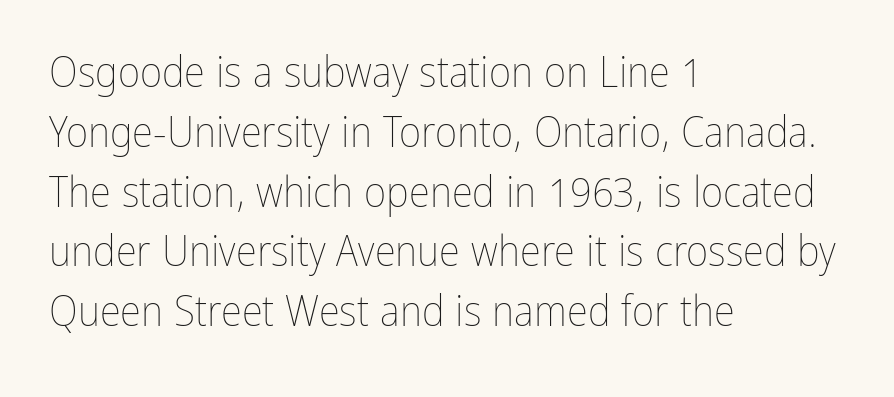
Notice how the passage keeps a crisp vertical edge on the left only. You could not count columns in this text — the font is proportionally spaced. The cut favours lightness, reaching ordinary text weight at its darkest. Underlining? Definitely not there. Leading matches the norm, producing a regular column. Students, note that the glyphs here touch the page at normal intervals.
